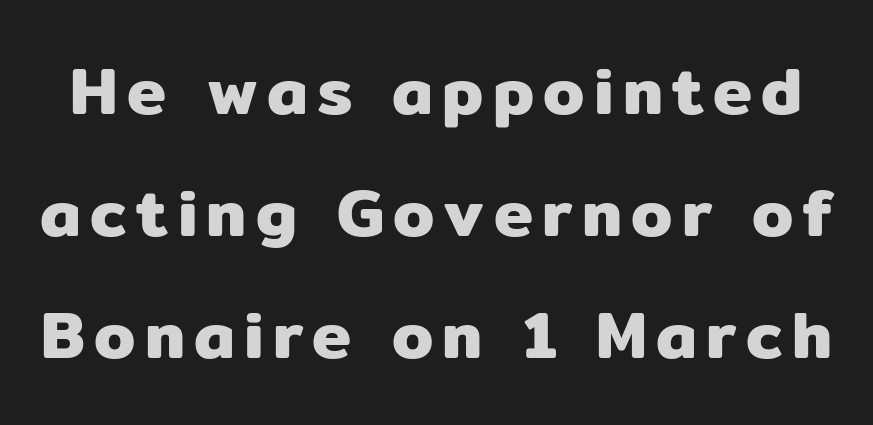
{"serif": "no", "italic": "no", "width": "normal", "stroke_contrast": "low", "x_height": "medium", "monospaced": "no", "underline": "no", "line_spacing_ratio": 1.85, "glyph_px": 66}
